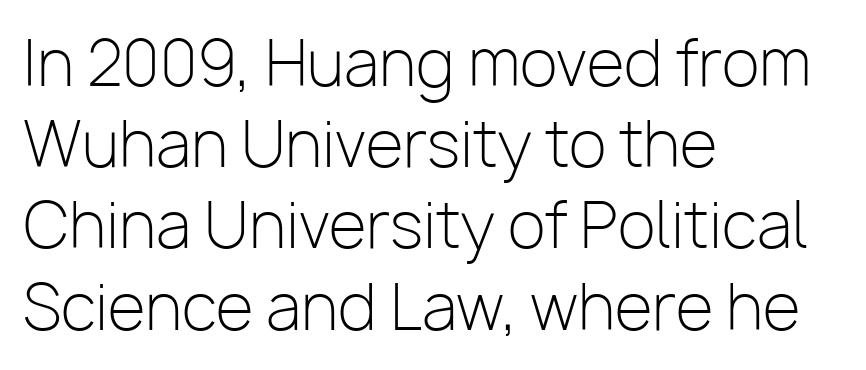
{"serif": "no", "italic": "no", "bold": "no", "weight": "light", "width": "normal", "stroke_contrast": "low", "x_height": "medium", "monospaced": "no", "underline": "no", "align": "left", "line_spacing": "normal", "line_spacing_ratio": 1.31, "letter_spacing": "normal", "letter_spacing_em": 0.0, "glyph_px": 62}
